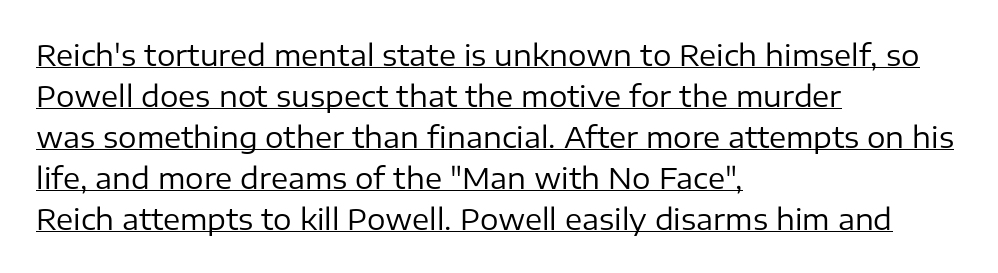
{"serif": "no", "italic": "no", "bold": "no", "weight": "regular", "width": "normal", "stroke_contrast": "low", "x_height": "medium", "monospaced": "no", "underline": "yes", "align": "left", "line_spacing": "normal", "line_spacing_ratio": 1.41, "letter_spacing": "normal", "letter_spacing_em": 0.0, "glyph_px": 29}
